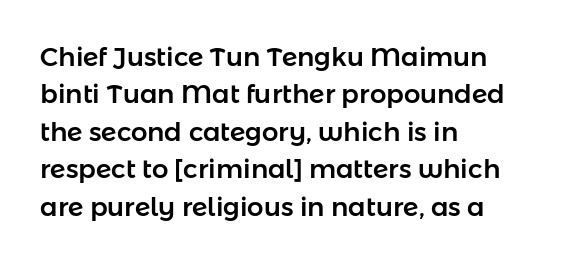
Q: Is the text italic (slanted)? A: No, it is upright.
Q: Is the text underlined? A: No.
Q: How is the paragraph aligned? A: Left-aligned.
Q: Is the spacing between letters normal or unusually wide? A: Normal.
Q: Is the spacing between lines tight, normal or loose? A: Normal.
